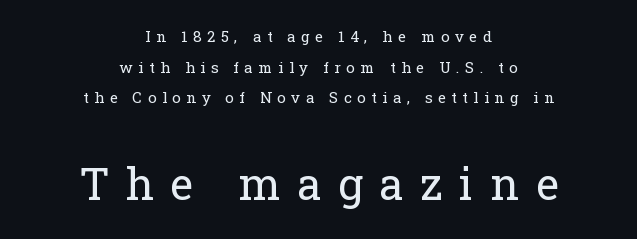
The image shows 44 px regular-weight serif type, upright; set centered, loose line spacing (2.05x), unusually wide letter spacing (+0.38 em), not underlined; the second (bottom) block is 2.93x larger; low stroke contrast and a medium x-height.
